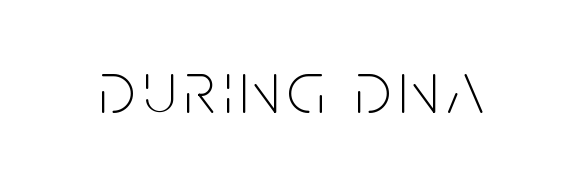
{"serif": "no", "italic": "no", "bold": "no", "weight": "thin", "width": "condensed", "stroke_contrast": "low", "x_height": "large", "monospaced": "no", "underline": "no", "glyph_px": 74}
